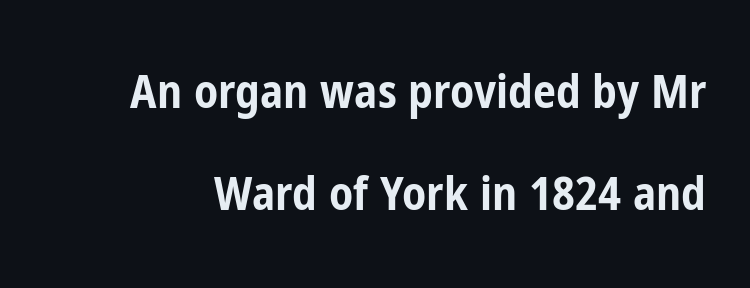
The leading is generous, giving the passage an open texture. Font category for this specimen: sans-serif. Note the varied advance widths — an 'i' is clearly narrower than an 'm'. Bare-footed words on every line. Does extra space separate the letters? No, they use regular spacing. The typesetting leans heavy: a genuine bold.
